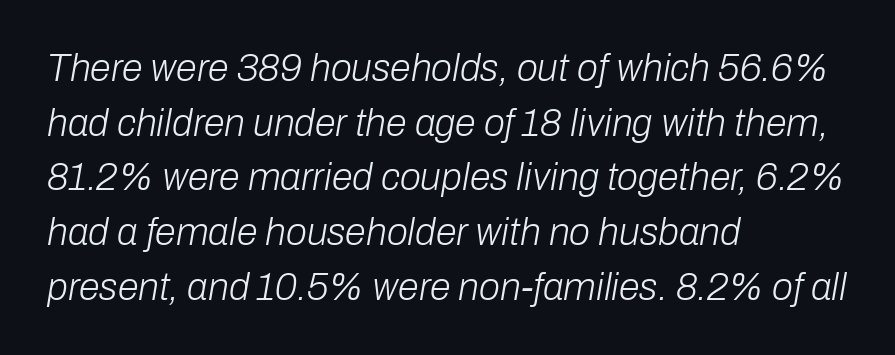
{"italic": "yes", "lean": "right", "slant_degrees": 10, "bold": "no", "weight": "light", "width": "normal", "stroke_contrast": "low", "x_height": "medium", "monospaced": "no", "underline": "no", "align": "left", "line_spacing": "normal", "line_spacing_ratio": 1.44, "letter_spacing": "normal", "letter_spacing_em": 0.0, "glyph_px": 38}
